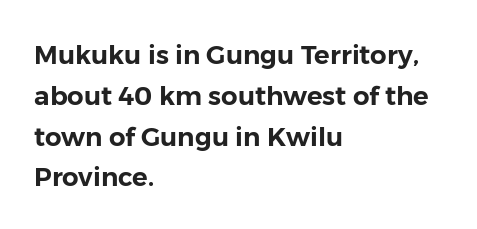
The image shows 26 px text type, upright; set left-aligned, normal line spacing (1.57x), normal letter spacing, not underlined.
